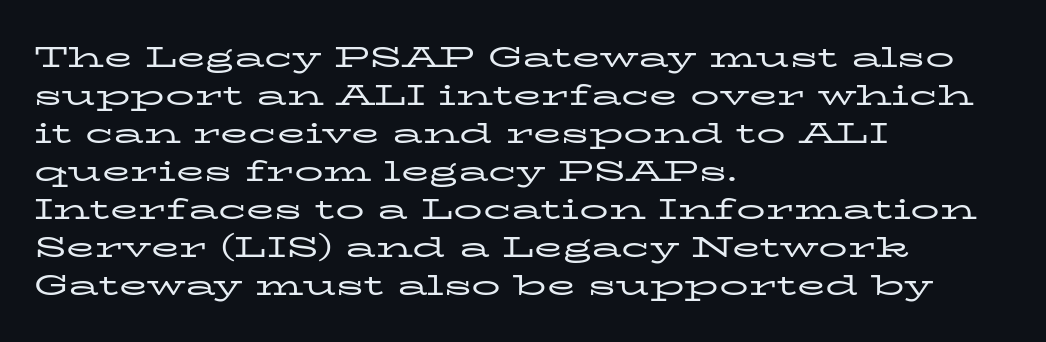
{"serif": "yes", "italic": "no", "bold": "no", "weight": "regular", "width": "wide", "stroke_contrast": "low", "x_height": "medium", "monospaced": "no", "underline": "no", "align": "left", "line_spacing": "normal", "line_spacing_ratio": 1.31, "letter_spacing": "normal", "letter_spacing_em": 0.0, "glyph_px": 29}
